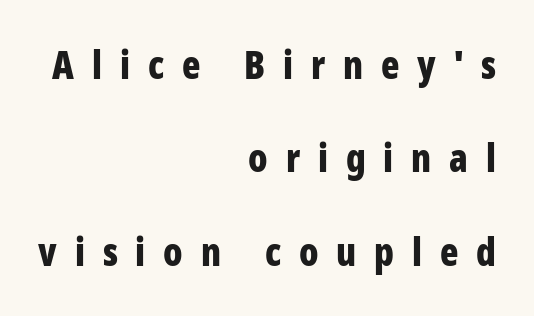
Q: Is the text bold? A: Yes.
Q: Is the text italic (slanted)? A: No, it is upright.
Q: Is the typeface a serif or a sans-serif typeface? A: Sans-serif.
Q: Is the text underlined? A: No.
Q: How is the paragraph aligned? A: Right-aligned.
Q: Is the spacing between letters normal or unusually wide? A: Unusually wide.
Q: Is the spacing between lines tight, normal or loose? A: Loose.
Q: Width (condensed, normal, or wide)? A: Condensed.
Q: Stroke contrast? A: Low.
Q: x-height? A: Medium.
Q: Monospaced? A: No.
